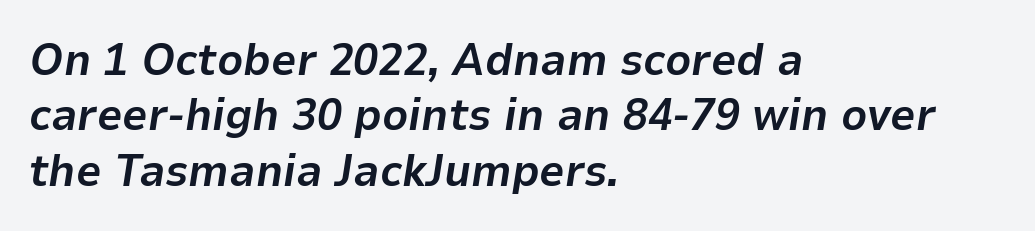
{"italic": "yes", "lean": "right", "slant_degrees": 9, "bold": "yes", "weight": "bold", "width": "normal", "stroke_contrast": "low", "x_height": "medium", "monospaced": "no", "underline": "no", "align": "left", "line_spacing_ratio": 1.23, "letter_spacing": "normal", "letter_spacing_em": 0.0, "glyph_px": 45}
